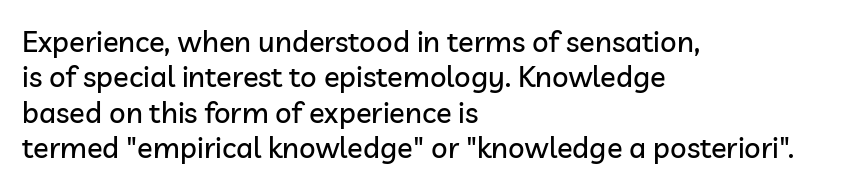
{"serif": "no", "italic": "no", "width": "normal", "stroke_contrast": "low", "x_height": "medium", "monospaced": "no", "underline": "no", "align": "left", "line_spacing_ratio": 1.22, "letter_spacing": "normal", "letter_spacing_em": 0.0, "glyph_px": 29}
